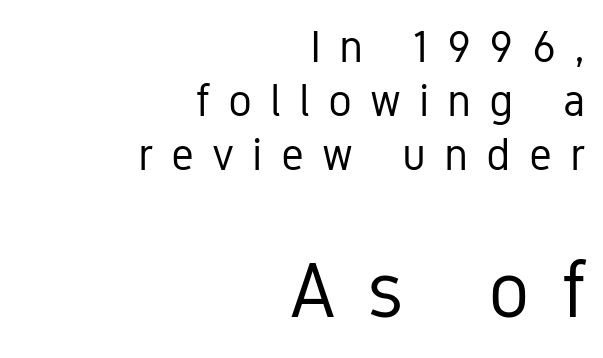
{"serif": "no", "italic": "no", "bold": "no", "weight": "regular", "width": "condensed", "stroke_contrast": "low", "x_height": "medium", "monospaced": "no", "underline": "no", "align": "right", "line_spacing_ratio": 1.2, "letter_spacing": "wide", "letter_spacing_em": 0.4, "larger_block": "second", "size_ratio": 1.73, "glyph_px": 78}
